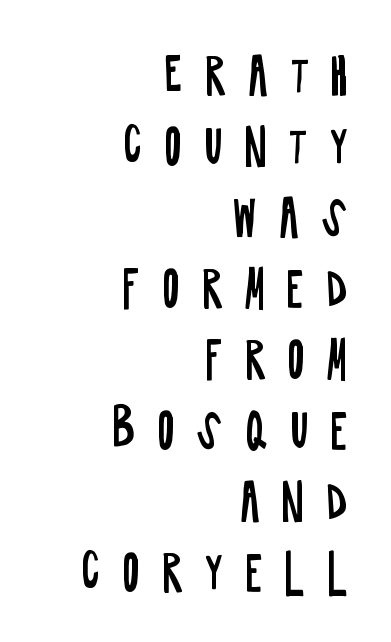
The image shows 48 px regular-weight, condensed sans-serif type, upright; set right-aligned, normal line spacing (1.48x), unusually wide letter spacing (+0.44 em), not underlined; low stroke contrast and a large x-height.
